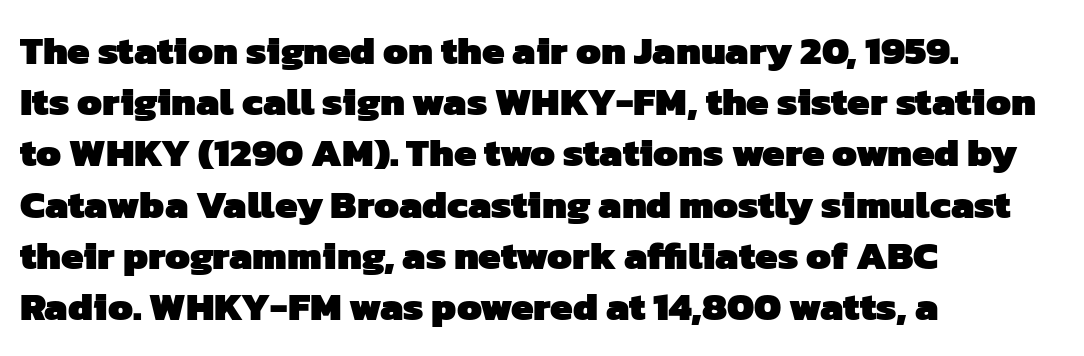
Check under the words: just untouched page. The letters advance in unequal steps, a hallmark of proportional type. Line beginnings align vertically; line endings do not. Pretty heavy lettering here — definitely bold. Horizontal bands of white between lines are of average thickness. The type is set solid horizontally, with unmodified tracking.
